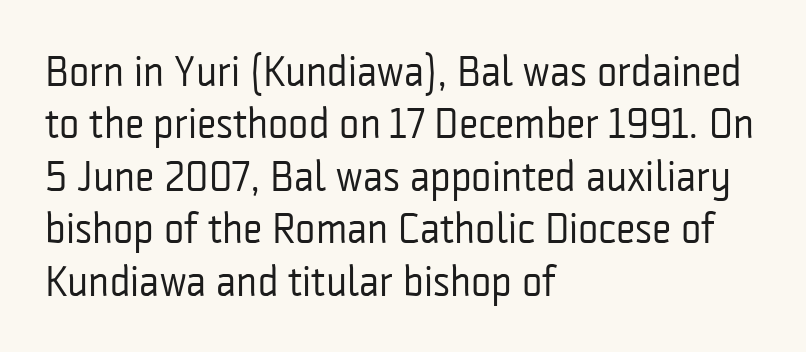
{"serif": "no", "italic": "no", "bold": "no", "weight": "regular", "width": "condensed", "stroke_contrast": "low", "x_height": "medium", "monospaced": "no", "underline": "no", "align": "left", "line_spacing_ratio": 1.22, "letter_spacing": "normal", "letter_spacing_em": 0.0, "glyph_px": 43}
